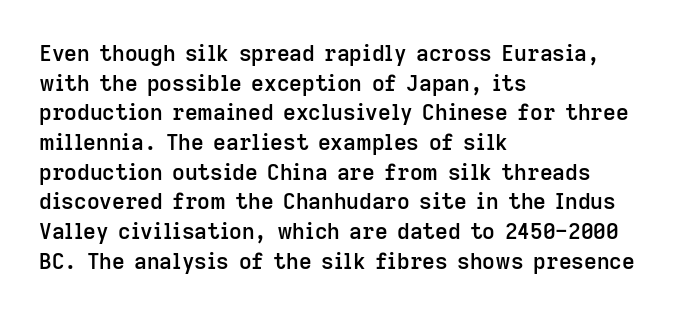
Q: Is the text bold? A: Semi-bold.
Q: Is the text italic (slanted)? A: No, it is upright.
Q: Is the text underlined? A: No.
Q: How is the paragraph aligned? A: Left-aligned.
Q: Is the spacing between letters normal or unusually wide? A: Normal.
Q: Is the spacing between lines tight, normal or loose? A: Normal.
